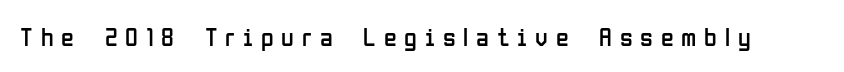
Glyph-to-glyph distance is far greater than everyday printed text. Nothing heavy about these letters — not bold at all. The gap between lines stays unmarked. The type sits square on the baseline with zero lean.
